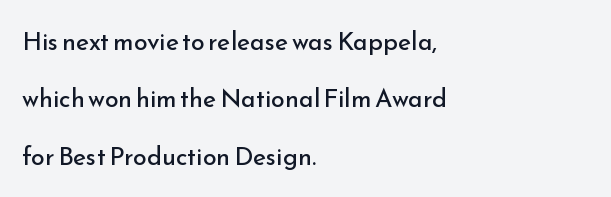
Q: Is the text bold? A: No.
Q: Is the text italic (slanted)? A: No, it is upright.
Q: Is the text underlined? A: No.
Q: How is the paragraph aligned? A: Left-aligned.
Q: Is the spacing between letters normal or unusually wide? A: Normal.
Q: Is the spacing between lines tight, normal or loose? A: Loose.
